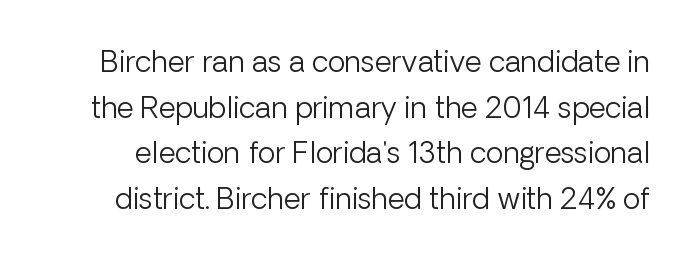
{"serif": "no", "italic": "no", "bold": "no", "weight": "light", "width": "normal", "stroke_contrast": "low", "x_height": "medium", "monospaced": "no", "underline": "no", "line_spacing": "normal", "line_spacing_ratio": 1.57, "letter_spacing": "normal", "letter_spacing_em": 0.0, "glyph_px": 29}
